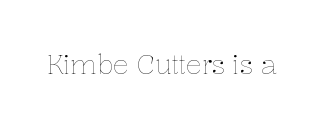
Q: Is the text bold? A: No.
Q: Is the text italic (slanted)? A: No, it is upright.
Q: Is the text underlined? A: No.
Q: Is the spacing between letters normal or unusually wide? A: Normal.
